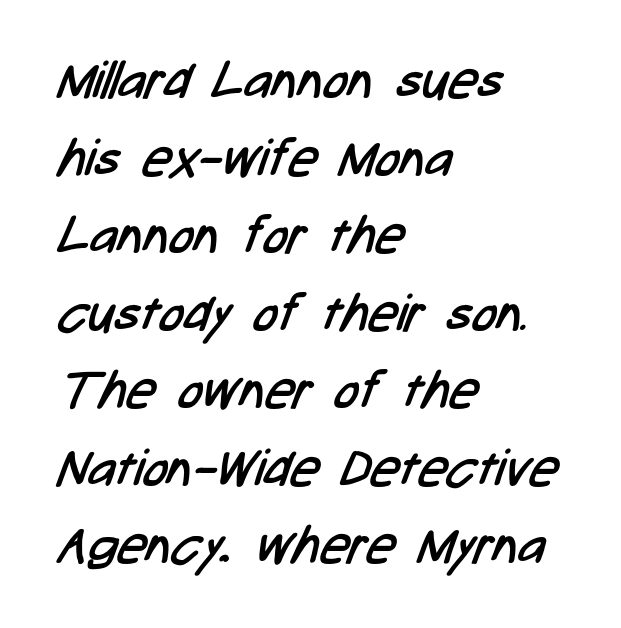
The image shows 51 px regular-weight, condensed sans-serif type; set left-aligned, normal line spacing (1.52x), normal letter spacing, not underlined; low stroke contrast and a medium x-height.
